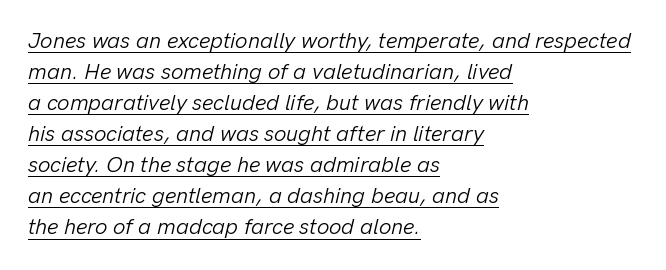
The image shows 22 px text type, italic (leaning right); set left-aligned, normal line spacing (1.41x), normal letter spacing, underlined.
